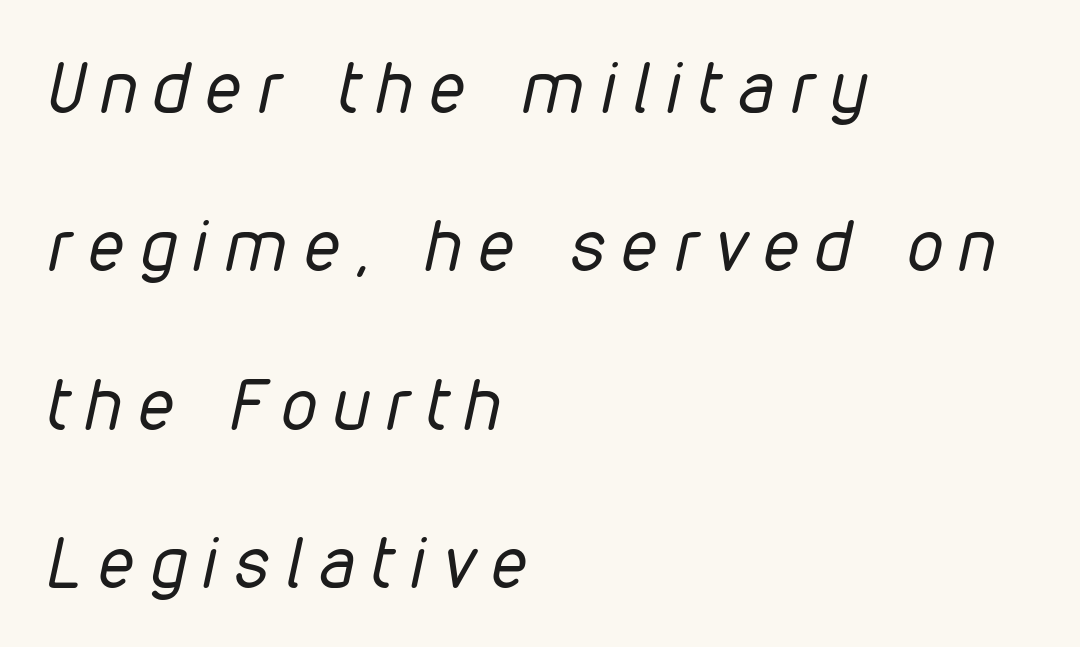
The image shows 71 px regular-weight, condensed type, italic (leaning right); set left-aligned, loose line spacing (2.23x), unusually wide letter spacing (+0.24 em), not underlined; low stroke contrast and a medium x-height.
